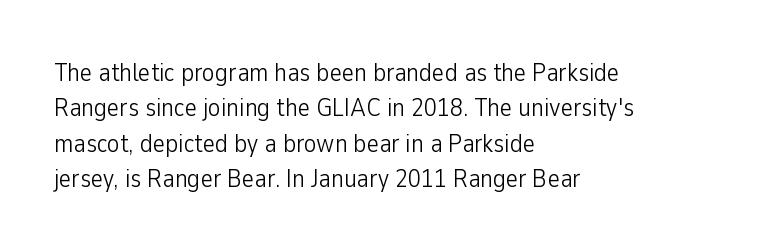
The image shows 26 px text type, upright; set left-aligned, normal line spacing (1.36x), normal letter spacing, not underlined.
